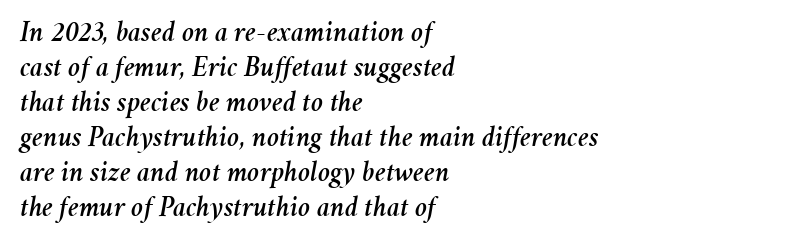
{"italic": "yes", "lean": "right", "slant_degrees": 11, "width": "normal", "stroke_contrast": "medium", "x_height": "medium", "monospaced": "no", "underline": "no", "align": "left", "line_spacing_ratio": 1.21, "letter_spacing": "normal", "letter_spacing_em": 0.0, "glyph_px": 29}
